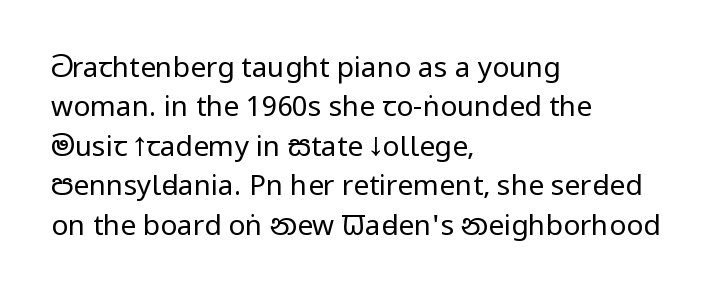
The image shows 28 px regular-weight, condensed sans-serif type, upright; set left-aligned, normal line spacing (1.41x), normal letter spacing, not underlined; low stroke contrast and a large x-height.
